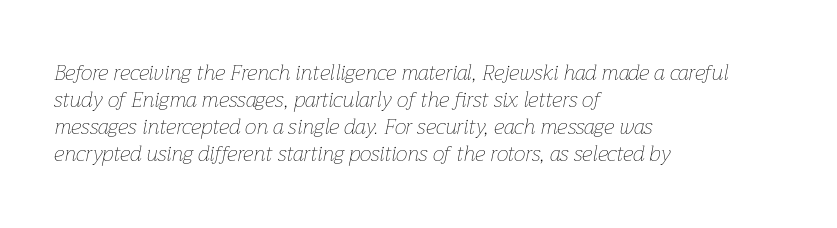
The image shows 21 px text type, italic (leaning right); set left-aligned, normal line spacing (1.29x), normal letter spacing, not underlined.
